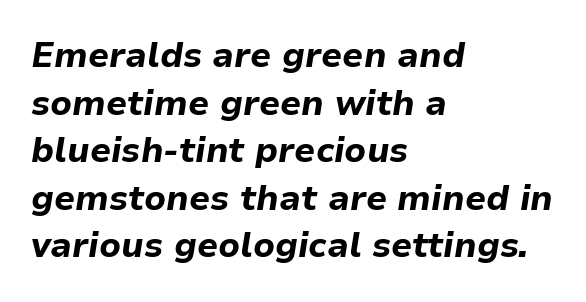
Q: Is the text bold? A: Yes.
Q: Is the text italic (slanted)? A: Yes, it leans right by about 9 degrees.
Q: Is the text underlined? A: No.
Q: How is the paragraph aligned? A: Left-aligned.
Q: Is the spacing between letters normal or unusually wide? A: Normal.
Q: Is the spacing between lines tight, normal or loose? A: Normal.
Q: Width (condensed, normal, or wide)? A: Normal.
Q: Stroke contrast? A: Low.
Q: x-height? A: Medium.
Q: Monospaced? A: No.
